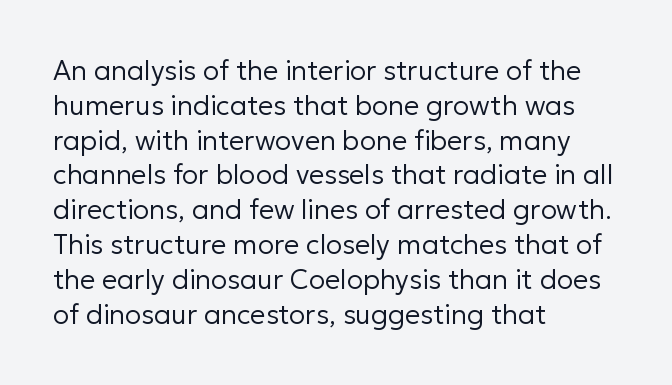
This sample keeps an unexceptional amount of space between lines. Characters remain perfectly vertical along every line. The gap between lines stays unmarked. Is this a heavy cut? Hardly; it is regular or lighter.
